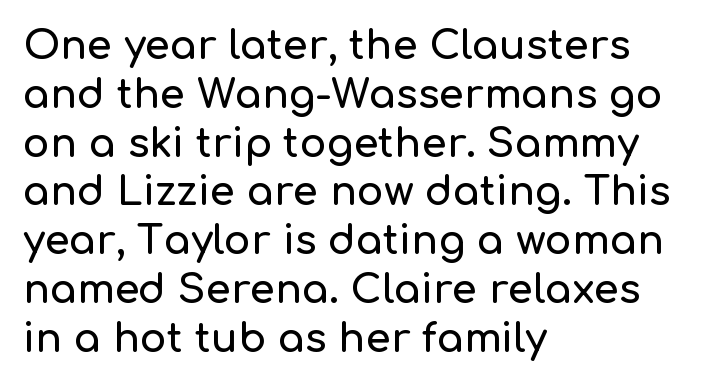
Q: Is the text italic (slanted)? A: No, it is upright.
Q: Is the typeface a serif or a sans-serif typeface? A: Sans-serif.
Q: Is the text underlined? A: No.
Q: How is the paragraph aligned? A: Left-aligned.
Q: Is the spacing between letters normal or unusually wide? A: Normal.
Q: Width (condensed, normal, or wide)? A: Normal.
Q: Stroke contrast? A: Low.
Q: x-height? A: Medium.
Q: Monospaced? A: No.
